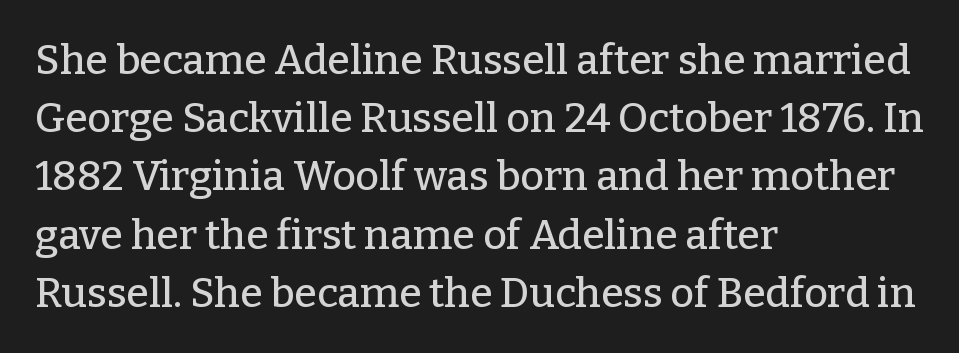
The image shows 41 px serif type, upright; set left-aligned, normal line spacing (1.42x), normal letter spacing, not underlined; low stroke contrast and a medium x-height.
